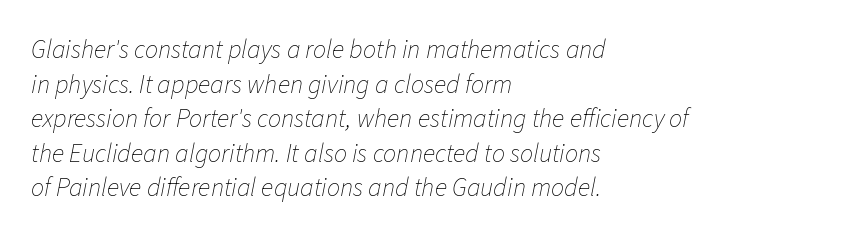
Q: Is the text bold? A: No.
Q: Is the text italic (slanted)? A: Yes, it leans right by about 11 degrees.
Q: Is the text underlined? A: No.
Q: How is the paragraph aligned? A: Left-aligned.
Q: Is the spacing between letters normal or unusually wide? A: Normal.
Q: Is the spacing between lines tight, normal or loose? A: Normal.
